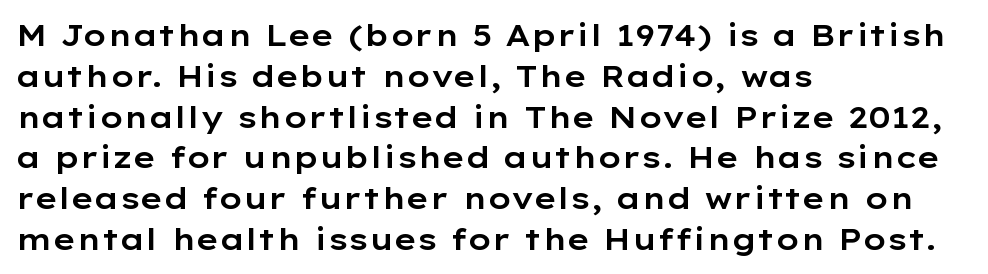
The typesetter chose a ragged-right arrangement here. The foot of each line stays bare and open. You can tell it's not italic because the verticals are truly vertical. The rendering uses natural spacing where letterforms have individual widths. The glyphs in this specimen are sans serif. Leading matches the norm, producing a regular column.
